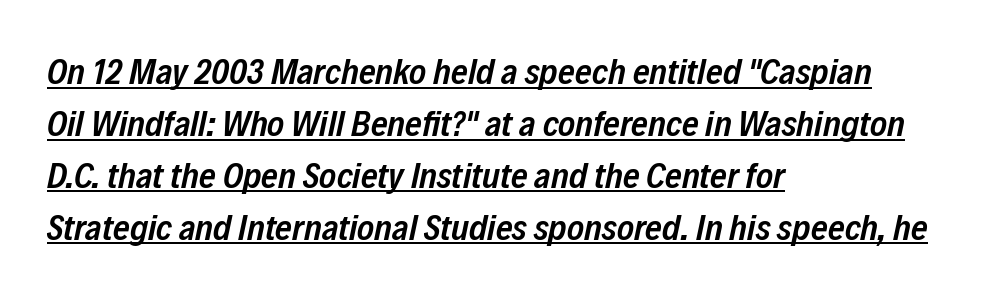
The lettering is marked with a stroke running underneath it. Look at the tracking — it's just the regular setting, nothing added. This is the in-between weight designers call semibold or demi. Each letter keeps its own natural width here, so spacing adapts to shape. The ragged edge is on the right, which tells us the setting is flush left. If you drew a line through each stem, it would be angled.
